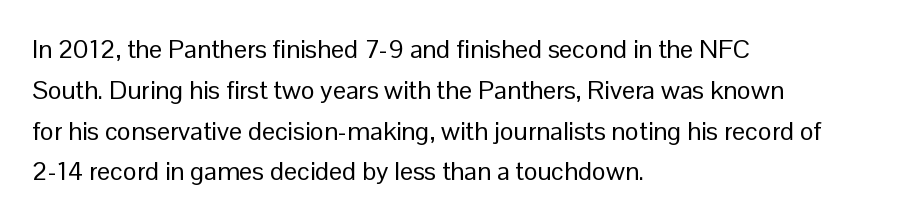
The image shows 26 px text type, upright; set left-aligned, normal line spacing (1.57x), normal letter spacing, not underlined.
